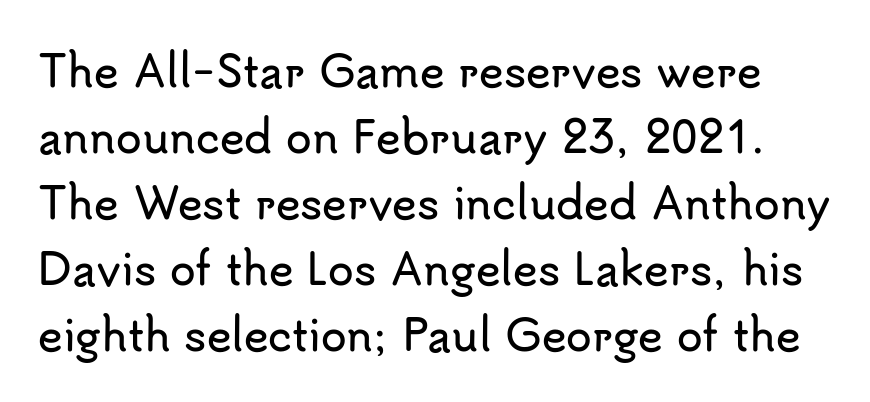
{"serif": "no", "italic": "no", "width": "normal", "stroke_contrast": "low", "x_height": "small", "monospaced": "no", "underline": "no", "line_spacing": "normal", "line_spacing_ratio": 1.57, "letter_spacing": "normal", "letter_spacing_em": 0.0, "glyph_px": 42}
